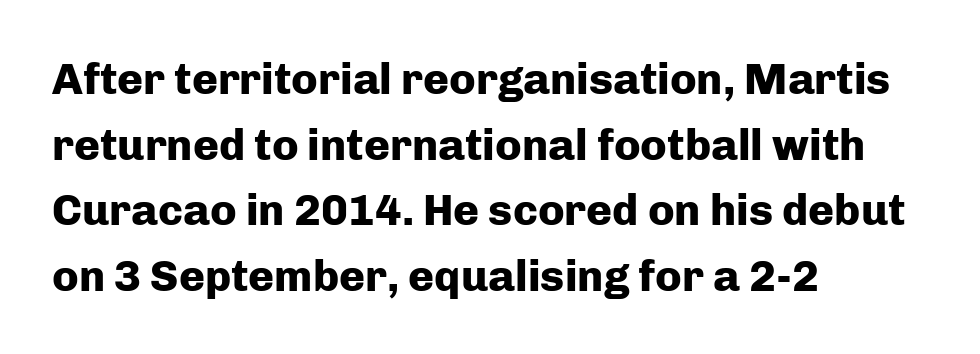
The image shows 44 px heavy sans-serif type, upright; set left-aligned, normal line spacing (1.49x), normal letter spacing, not underlined; low stroke contrast and a medium x-height.
